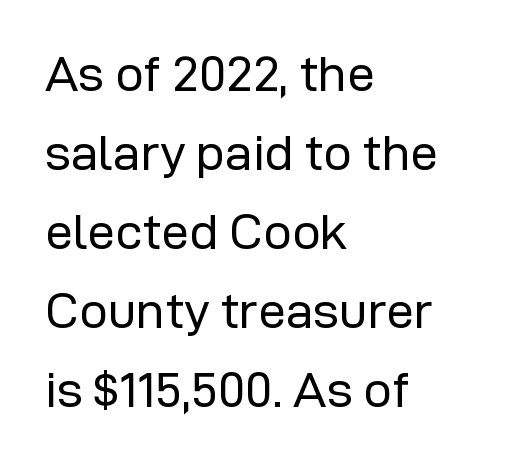
The gap between lines stays unmarked. The letters advance in unequal steps, a hallmark of proportional type. The rows are spaced the way most documents space them. The typesetter chose a ragged-right arrangement here.
